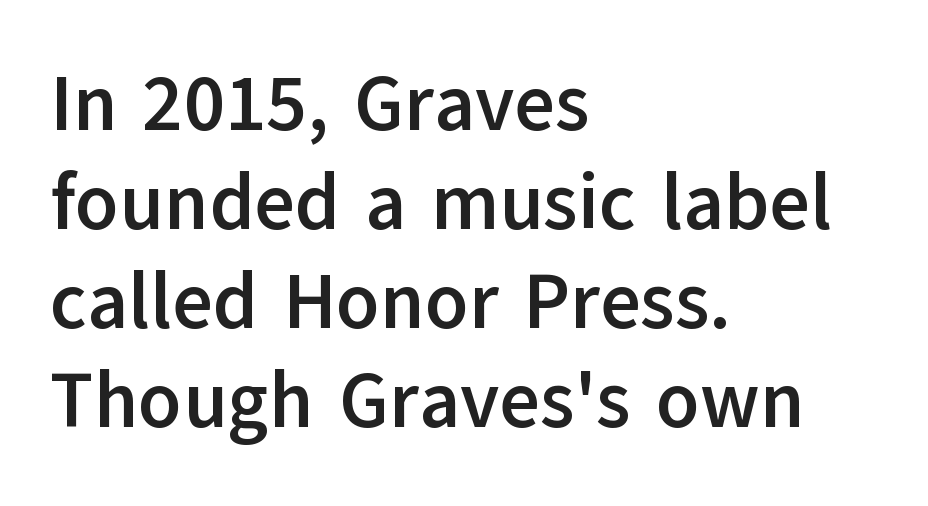
A typesetter would call this proportional, since set widths differ per character. Standard letterfit; no display-style spreading of the glyphs. Notice how the stems are strictly vertical — no italics here. Notice how descenders clear the ascenders below comfortably — that's standard leading. The rendering shows plain stroke endings on the letterforms — a sans-serif design. The baseline area is clear.
